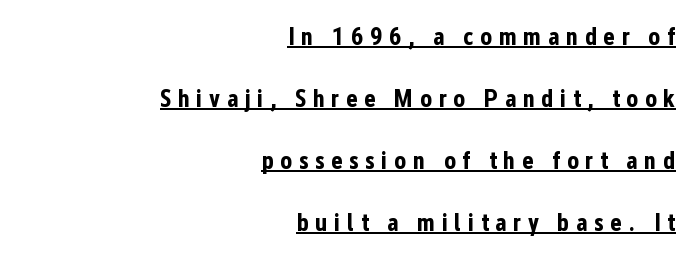
{"italic": "no", "bold": "yes", "underline": "yes", "align": "right", "line_spacing": "loose", "line_spacing_ratio": 2.48, "letter_spacing": "wide", "letter_spacing_em": 0.26, "glyph_px": 25}
